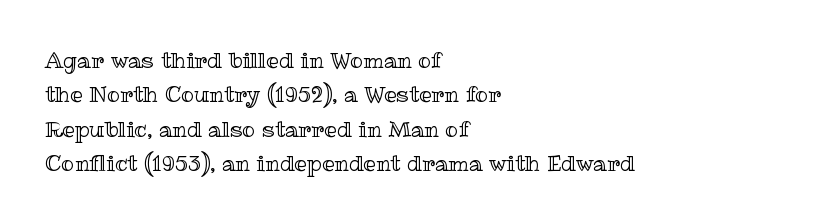
The image shows 22 px text type, upright; set left-aligned, normal line spacing (1.56x), normal letter spacing, not underlined.
